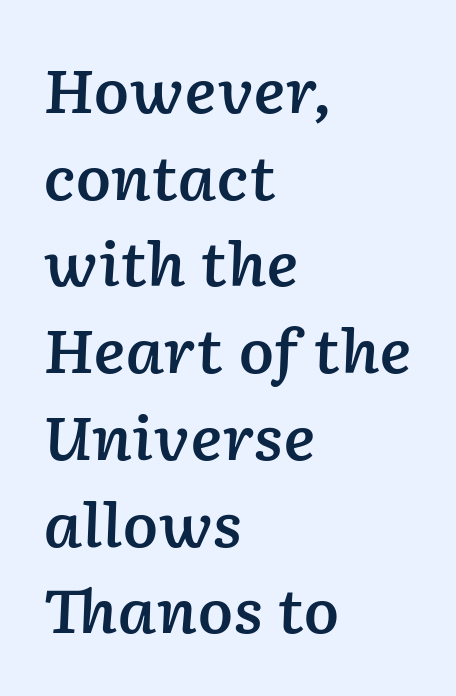
Typographic density is moderately raised because the face is semibold. This is oblique type, the kind used for emphasis or titles. This sample has the flowing, uneven cadence of proportional lettering. The compositor pushed each line to the left boundary. These lines keep a tight, regular rhythm from letter to letter. The strip under each line holds only bare page.
